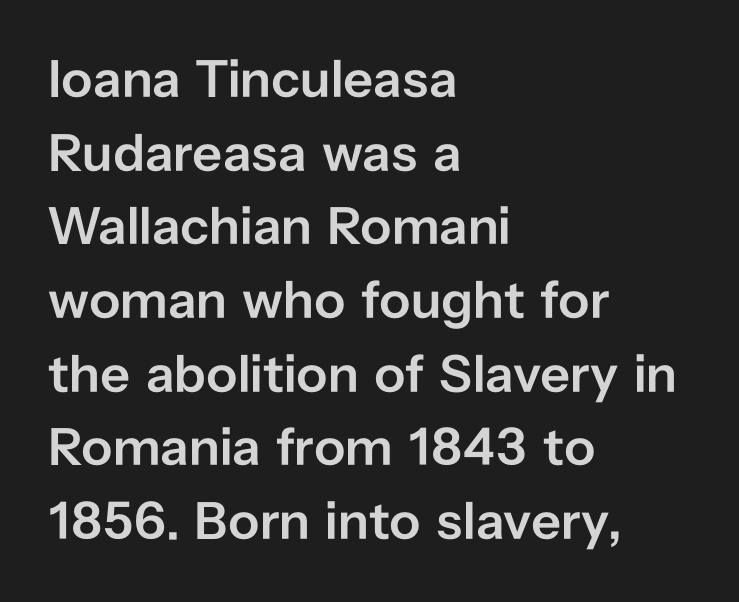
{"serif": "no", "italic": "no", "bold": "semi", "weight": "semibold", "width": "normal", "stroke_contrast": "low", "x_height": "medium", "monospaced": "no", "underline": "no", "align": "left", "line_spacing": "normal", "line_spacing_ratio": 1.39, "letter_spacing": "normal", "letter_spacing_em": 0.0, "glyph_px": 53}
